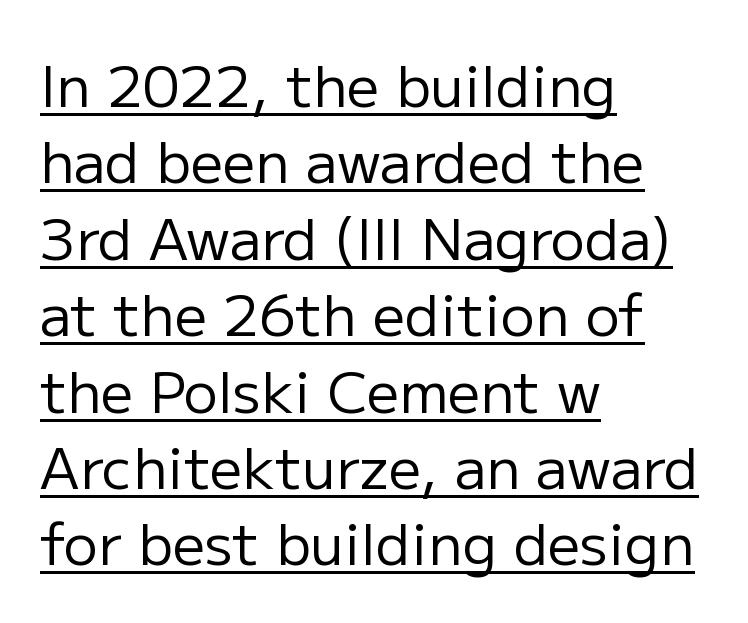
{"serif": "no", "italic": "no", "bold": "no", "weight": "regular", "width": "normal", "stroke_contrast": "low", "x_height": "medium", "monospaced": "no", "underline": "yes", "align": "left", "line_spacing": "normal", "line_spacing_ratio": 1.34, "letter_spacing": "normal", "letter_spacing_em": 0.0, "glyph_px": 57}
